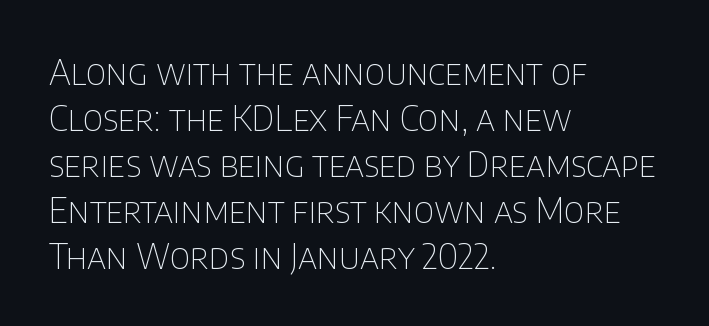
The image shows 34 px thin sans-serif type, upright; set left-aligned, normal line spacing (1.35x), normal letter spacing, not underlined; low stroke contrast and a large x-height.
